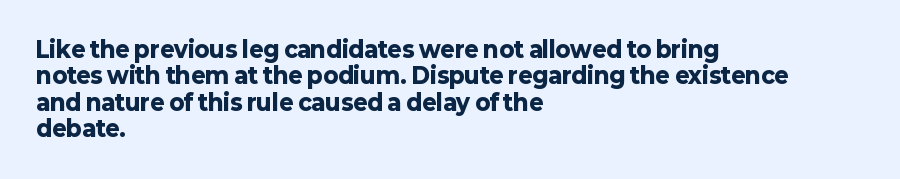
Q: Is the text bold? A: Yes.
Q: Is the text italic (slanted)? A: No, it is upright.
Q: Is the text underlined? A: No.
Q: How is the paragraph aligned? A: Left-aligned.
Q: Is the spacing between letters normal or unusually wide? A: Normal.
